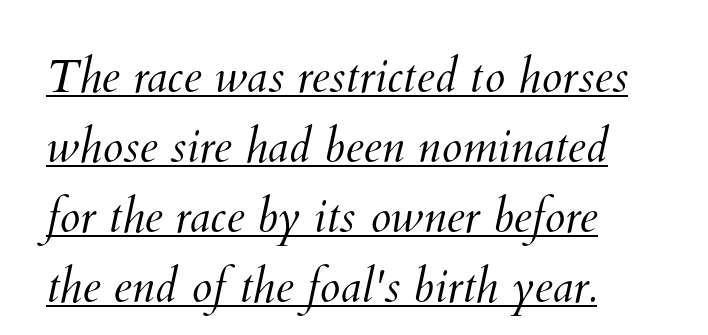
The image shows 47 px light type; set left-aligned, normal line spacing (1.49x), normal letter spacing, underlined; medium stroke contrast and a small x-height.
